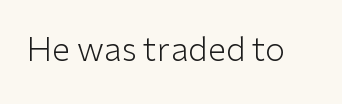
The image shows 33 px light sans-serif type, upright; set normal letter spacing, not underlined; low stroke contrast and a medium x-height.
